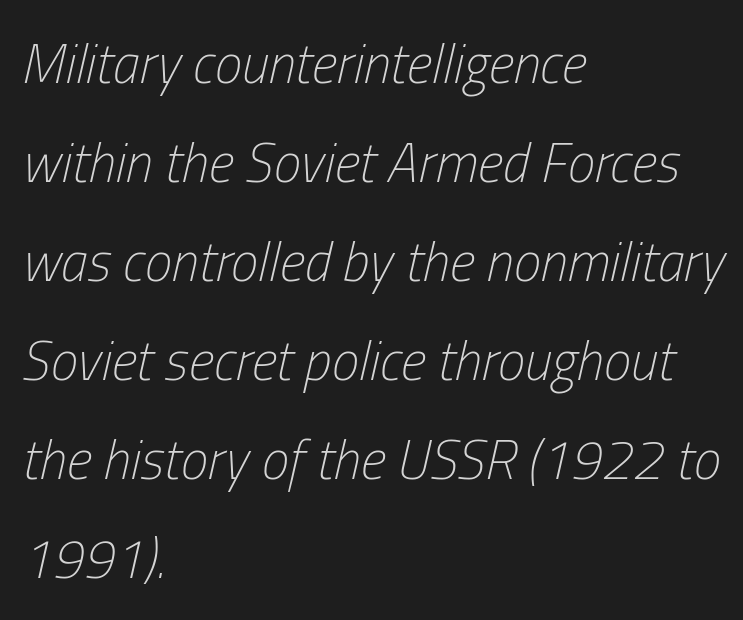
If you drew a line through each stem, it would be angled. A typesetter would call this proportional, since set widths differ per character. Between one letter and the next there's only the usual sliver of space. Underline: absent. Alignment: flush left. Is the type heavy? It reads as light-to-regular instead.
